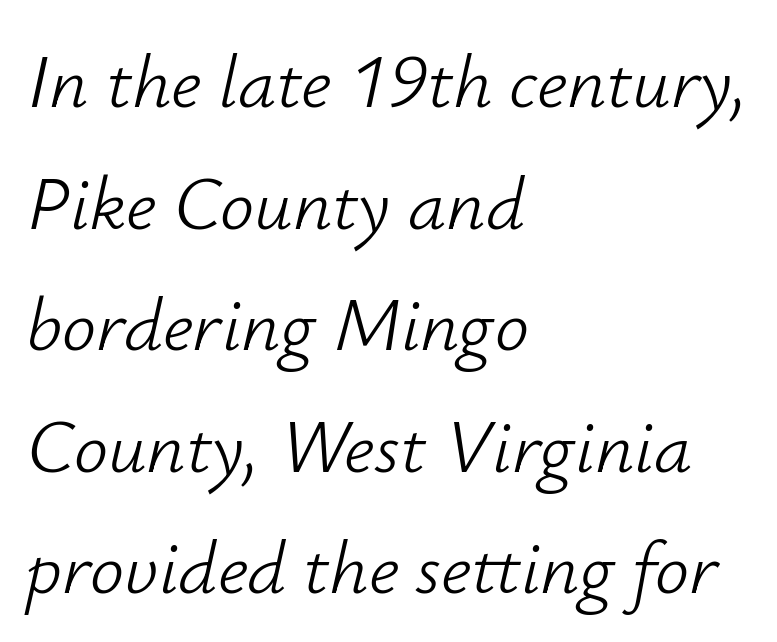
The image shows 76 px light type, italic (leaning right); set left-aligned, normal line spacing (1.6x), normal letter spacing, not underlined; low stroke contrast and a small x-height.
